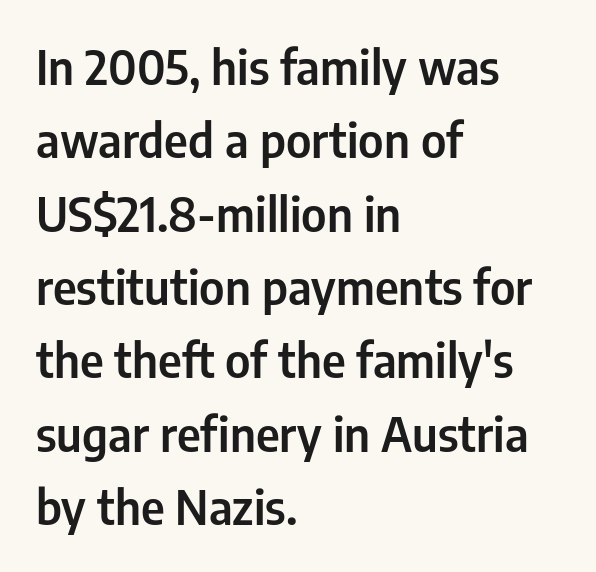
Q: Is the text italic (slanted)? A: No, it is upright.
Q: Is the typeface a serif or a sans-serif typeface? A: Sans-serif.
Q: Is the text underlined? A: No.
Q: How is the paragraph aligned? A: Left-aligned.
Q: Is the spacing between letters normal or unusually wide? A: Normal.
Q: Is the spacing between lines tight, normal or loose? A: Normal.
Q: Width (condensed, normal, or wide)? A: Condensed.
Q: Stroke contrast? A: Low.
Q: x-height? A: Medium.
Q: Monospaced? A: No.
